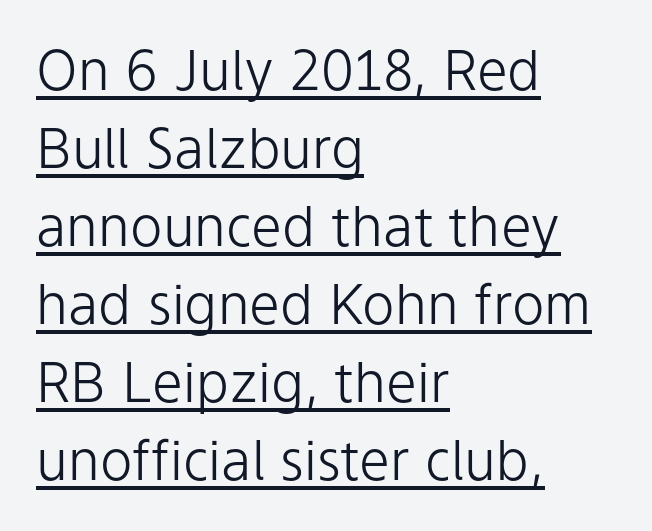
Q: Is the text bold? A: No.
Q: Is the text italic (slanted)? A: No, it is upright.
Q: Is the typeface a serif or a sans-serif typeface? A: Sans-serif.
Q: Is the text underlined? A: Yes.
Q: How is the paragraph aligned? A: Left-aligned.
Q: Is the spacing between letters normal or unusually wide? A: Normal.
Q: Is the spacing between lines tight, normal or loose? A: Normal.
Q: Width (condensed, normal, or wide)? A: Normal.
Q: Stroke contrast? A: Low.
Q: x-height? A: Medium.
Q: Monospaced? A: No.
